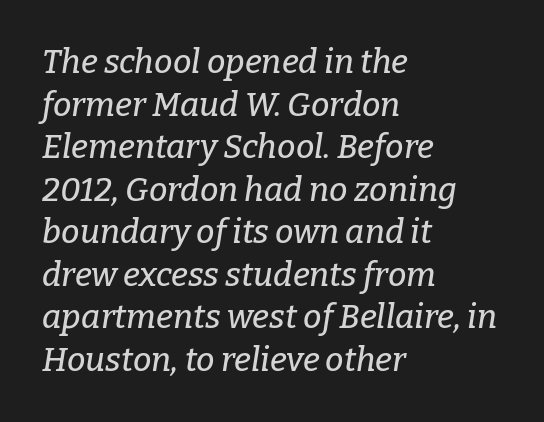
Q: Is the text italic (slanted)? A: Yes, it leans right by about 9 degrees.
Q: Is the typeface a serif or a sans-serif typeface? A: Serif.
Q: Is the text underlined? A: No.
Q: How is the paragraph aligned? A: Left-aligned.
Q: Is the spacing between letters normal or unusually wide? A: Normal.
Q: Is the spacing between lines tight, normal or loose? A: Normal.
Q: Width (condensed, normal, or wide)? A: Normal.
Q: Stroke contrast? A: Low.
Q: x-height? A: Medium.
Q: Monospaced? A: No.
